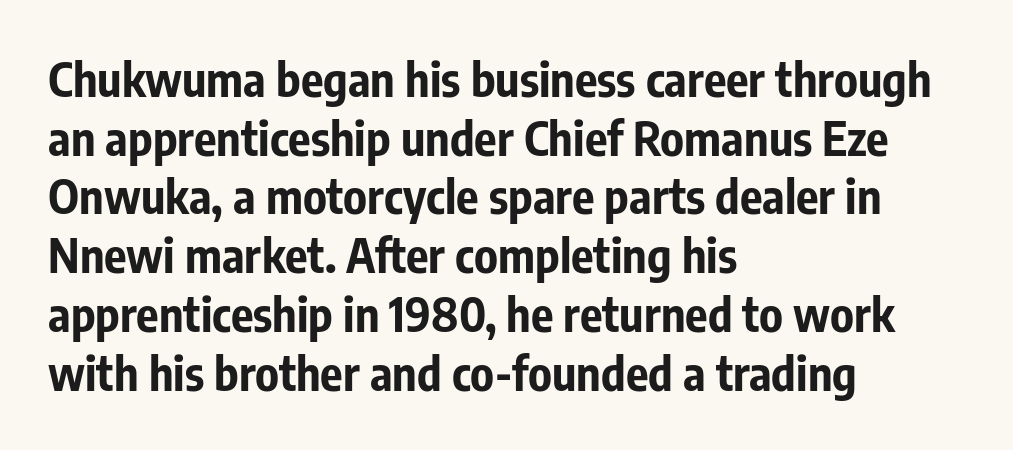
{"serif": "no", "italic": "no", "bold": "yes", "weight": "bold", "width": "condensed", "stroke_contrast": "low", "x_height": "medium", "monospaced": "no", "underline": "no", "align": "left", "line_spacing": "normal", "line_spacing_ratio": 1.25, "letter_spacing": "normal", "letter_spacing_em": 0.0, "glyph_px": 47}
